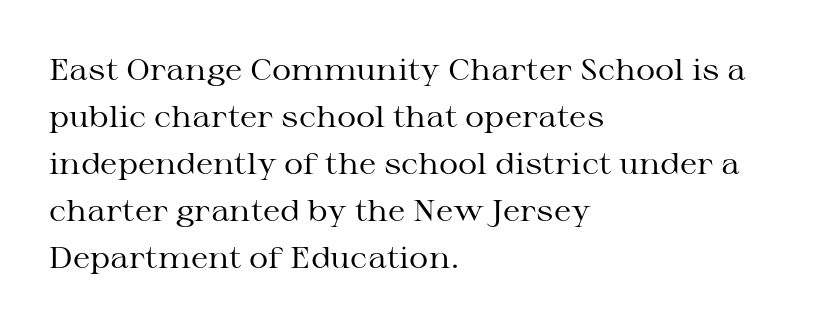
The image shows 30 px regular-weight, wide serif type, upright; set left-aligned, normal line spacing (1.57x), normal letter spacing, not underlined; medium stroke contrast and a medium x-height.
